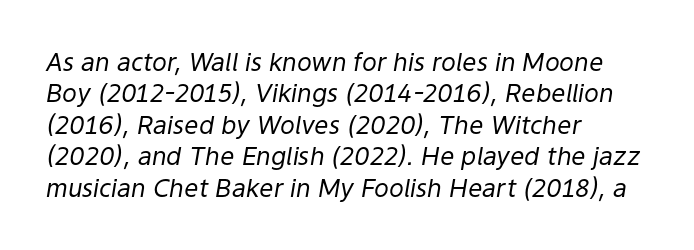
The passage shown has conventional tracking throughout. The baseline area is clear. You can tell it's italic because the verticals aren't actually vertical. Compared with typical paragraphs, the rows here are spaced about the same.
